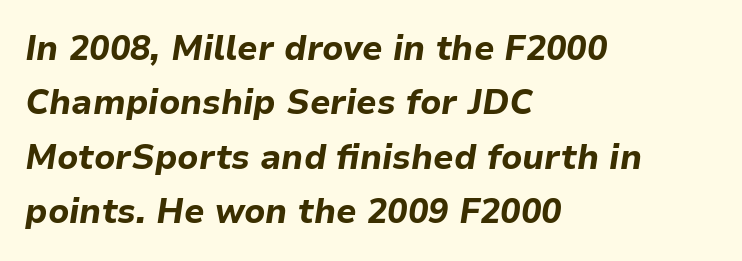
{"italic": "yes", "lean": "right", "slant_degrees": 9, "bold": "yes", "weight": "bold", "width": "normal", "stroke_contrast": "low", "x_height": "medium", "monospaced": "no", "underline": "no", "align": "left", "line_spacing": "normal", "line_spacing_ratio": 1.6, "letter_spacing": "normal", "letter_spacing_em": 0.0, "glyph_px": 34}
